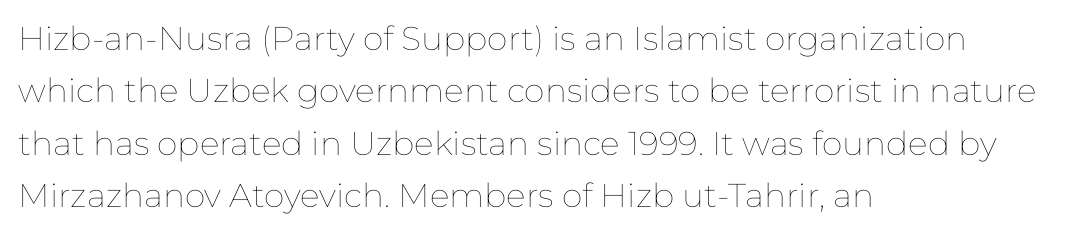
Q: Is the text bold? A: No.
Q: Is the text italic (slanted)? A: No, it is upright.
Q: Is the text underlined? A: No.
Q: How is the paragraph aligned? A: Left-aligned.
Q: Is the spacing between letters normal or unusually wide? A: Normal.
Q: Is the spacing between lines tight, normal or loose? A: Normal.
Q: Width (condensed, normal, or wide)? A: Normal.
Q: Stroke contrast? A: Low.
Q: x-height? A: Medium.
Q: Monospaced? A: No.
